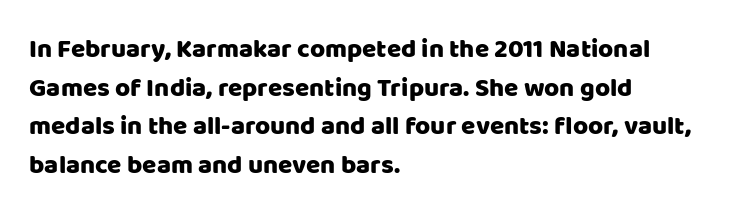
{"italic": "no", "underline": "no", "align": "left", "line_spacing": "normal", "line_spacing_ratio": 1.49, "letter_spacing": "normal", "letter_spacing_em": 0.0, "glyph_px": 26}
